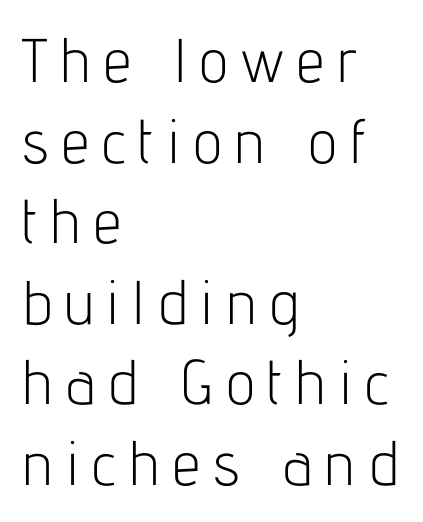
Q: Is the text bold? A: No.
Q: Is the text italic (slanted)? A: No, it is upright.
Q: Is the typeface a serif or a sans-serif typeface? A: Sans-serif.
Q: Is the text underlined? A: No.
Q: How is the paragraph aligned? A: Left-aligned.
Q: Is the spacing between letters normal or unusually wide? A: Unusually wide.
Q: Is the spacing between lines tight, normal or loose? A: Normal.
Q: Width (condensed, normal, or wide)? A: Condensed.
Q: Stroke contrast? A: Low.
Q: x-height? A: Medium.
Q: Monospaced? A: No.
